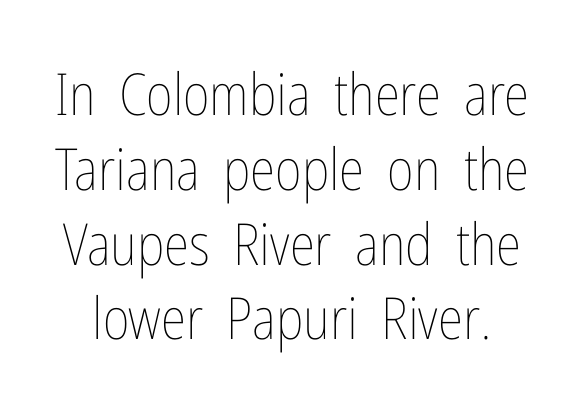
Stems here are at most as thick as an everyday book face. Style check: upright. Line spacing here is normal. Each letter keeps its own natural width here, so spacing adapts to shape. Letter spacing: default. Nobody drew a line under any word here.
